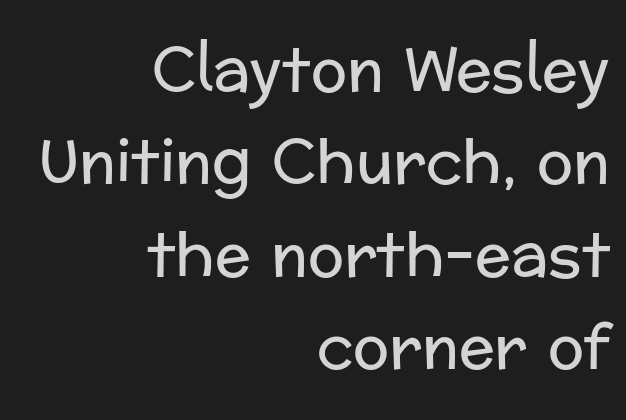
{"serif": "no", "italic": "no", "bold": "no", "weight": "regular", "width": "normal", "stroke_contrast": "low", "x_height": "medium", "monospaced": "no", "underline": "no", "align": "right", "line_spacing": "normal", "line_spacing_ratio": 1.54, "letter_spacing": "normal", "letter_spacing_em": 0.0, "glyph_px": 60}
